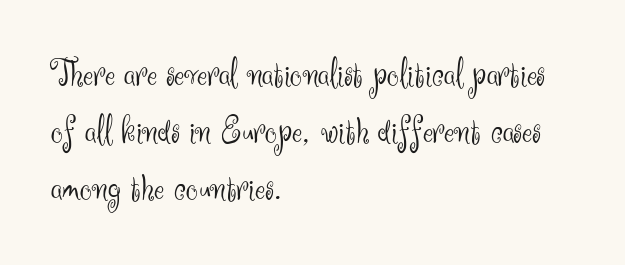
{"serif": "no", "italic": "no", "bold": "no", "weight": "light", "width": "normal", "stroke_contrast": "medium", "x_height": "small", "monospaced": "no", "underline": "no", "align": "left", "line_spacing": "normal", "line_spacing_ratio": 1.5, "letter_spacing": "normal", "letter_spacing_em": 0.0, "glyph_px": 38}
